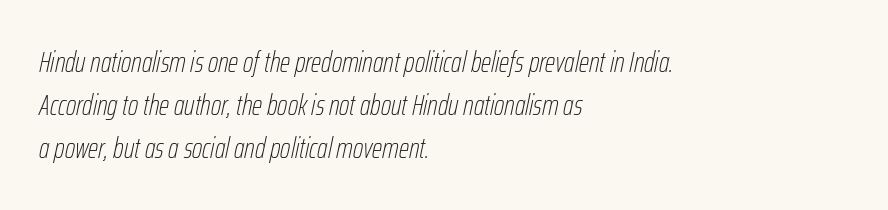
Q: Is the text bold? A: No.
Q: Is the text italic (slanted)? A: Yes, it leans right by about 12 degrees.
Q: Is the text underlined? A: No.
Q: How is the paragraph aligned? A: Left-aligned.
Q: Is the spacing between letters normal or unusually wide? A: Normal.
Q: Is the spacing between lines tight, normal or loose? A: Normal.
Q: Width (condensed, normal, or wide)? A: Condensed.
Q: Stroke contrast? A: Low.
Q: x-height? A: Medium.
Q: Monospaced? A: No.
